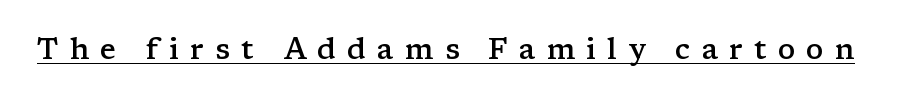
{"serif": "yes", "italic": "no", "bold": "semi", "weight": "semibold", "width": "wide", "stroke_contrast": "low", "x_height": "medium", "monospaced": "no", "underline": "yes", "letter_spacing": "wide", "letter_spacing_em": 0.38, "glyph_px": 29}
